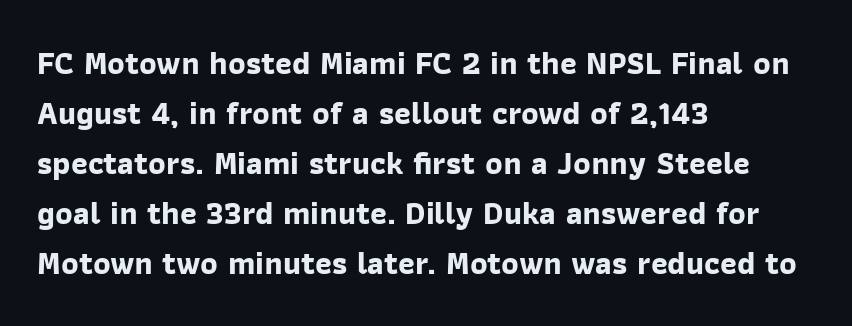
{"serif": "no", "bold": "yes", "weight": "bold", "width": "normal", "stroke_contrast": "low", "x_height": "medium", "monospaced": "no", "underline": "no", "align": "left", "line_spacing": "normal", "line_spacing_ratio": 1.56, "letter_spacing": "normal", "letter_spacing_em": 0.0, "glyph_px": 32}
